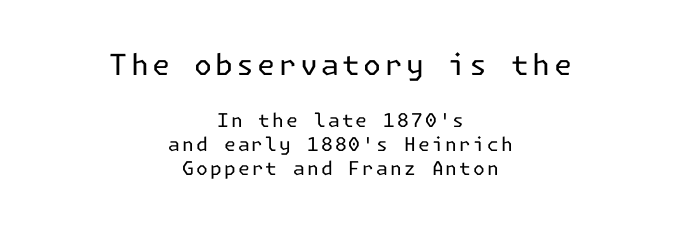
Q: Is the text bold? A: No.
Q: Is the text italic (slanted)? A: No, it is upright.
Q: Is the typeface a serif or a sans-serif typeface? A: Sans-serif.
Q: Is the text underlined? A: No.
Q: How is the paragraph aligned? A: Centered.
Q: Is the spacing between lines tight, normal or loose? A: Normal.
Q: Which block of text is set in a larger size, the first (top) or the second (bottom)? A: The first (top) one.
Q: Width (condensed, normal, or wide)? A: Normal.
Q: Stroke contrast? A: Low.
Q: x-height? A: Medium.
